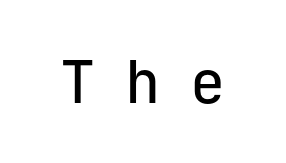
The image shows 59 px sans-serif type, upright, monospaced; set unusually wide letter spacing (+0.5 em), not underlined; low stroke contrast and a medium x-height.
